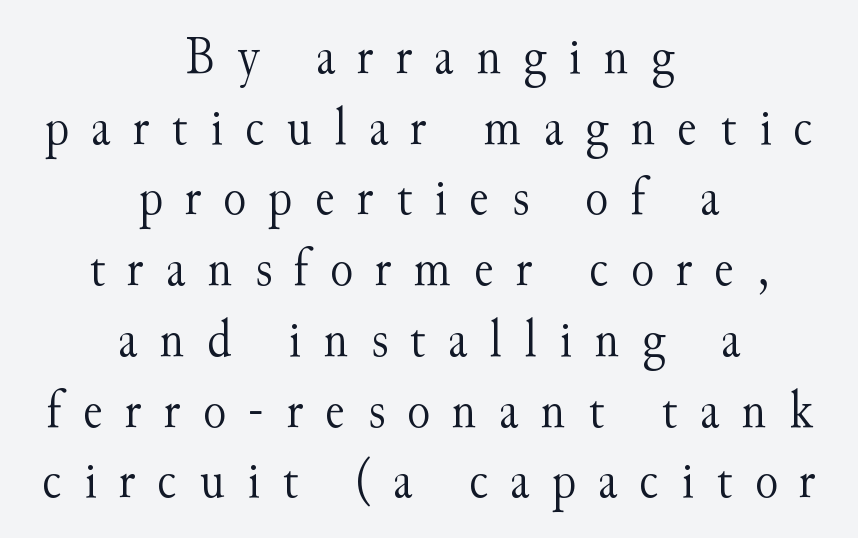
{"serif": "yes", "italic": "no", "bold": "no", "weight": "light", "width": "normal", "stroke_contrast": "medium", "x_height": "small", "monospaced": "no", "underline": "no", "align": "center", "line_spacing": "normal", "line_spacing_ratio": 1.31, "letter_spacing": "wide", "letter_spacing_em": 0.41, "glyph_px": 54}
